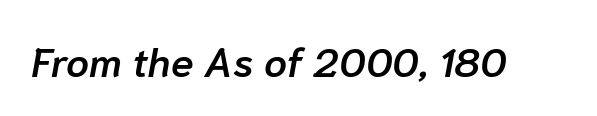
The image shows 41 px semibold type, italic (leaning right); set normal letter spacing, not underlined; low stroke contrast and a medium x-height.
